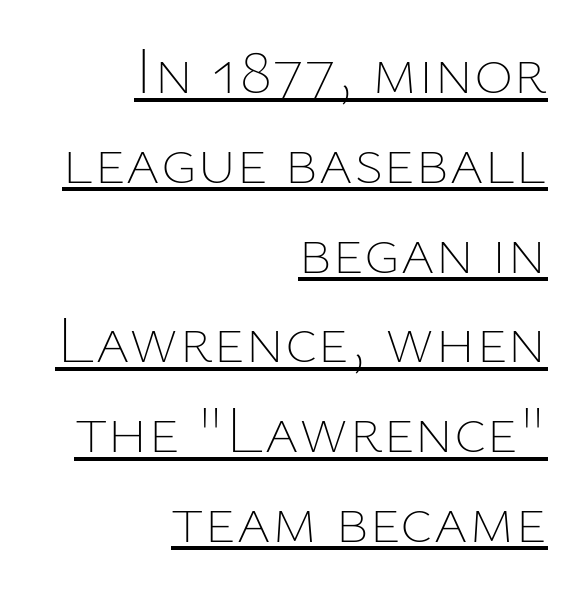
{"italic": "no", "bold": "no", "weight": "thin", "width": "normal", "stroke_contrast": "low", "x_height": "medium", "monospaced": "no", "underline": "yes", "align": "right", "line_spacing": "normal", "line_spacing_ratio": 1.34, "letter_spacing": "normal", "letter_spacing_em": 0.0, "glyph_px": 67}
